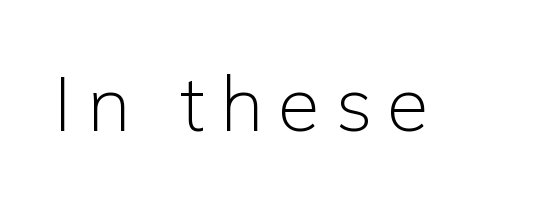
Q: Is the text bold? A: No.
Q: Is the text italic (slanted)? A: No, it is upright.
Q: Is the typeface a serif or a sans-serif typeface? A: Sans-serif.
Q: Is the text underlined? A: No.
Q: Is the spacing between letters normal or unusually wide? A: Unusually wide.
Q: Width (condensed, normal, or wide)? A: Normal.
Q: Stroke contrast? A: Low.
Q: x-height? A: Medium.
Q: Monospaced? A: No.
